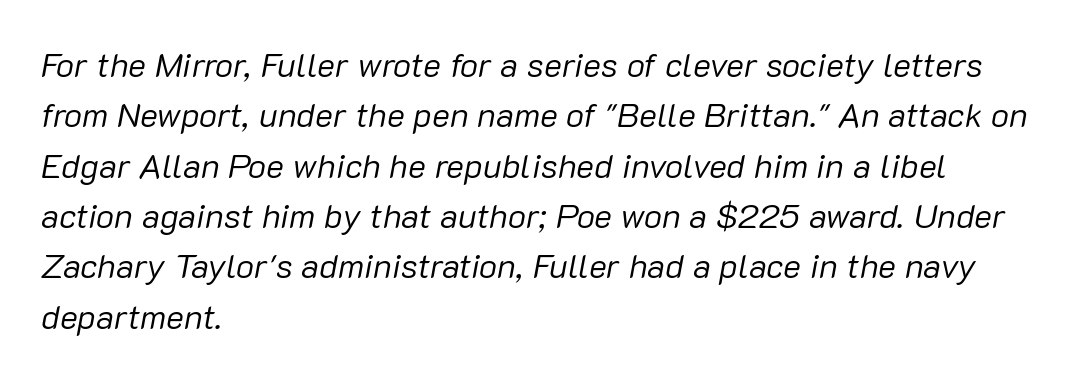
{"italic": "yes", "lean": "right", "slant_degrees": 10, "bold": "no", "weight": "regular", "width": "normal", "stroke_contrast": "low", "x_height": "medium", "monospaced": "no", "underline": "no", "align": "left", "line_spacing": "normal", "line_spacing_ratio": 1.48, "letter_spacing": "normal", "letter_spacing_em": 0.0, "glyph_px": 34}
